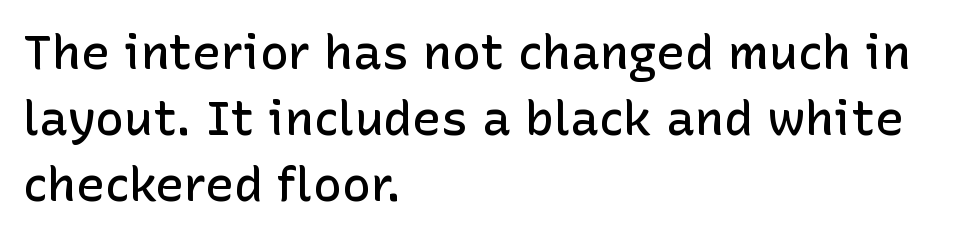
The image shows 48 px semibold sans-serif type, upright; set left-aligned, normal line spacing (1.37x), normal letter spacing, not underlined; low stroke contrast and a medium x-height.
